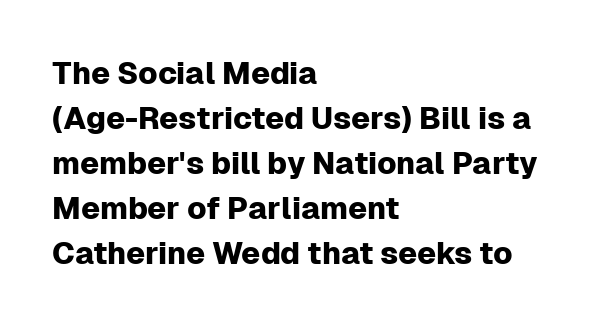
The image shows 31 px sans-serif type, upright; set left-aligned, normal line spacing (1.45x), normal letter spacing, not underlined; low stroke contrast and a medium x-height.
